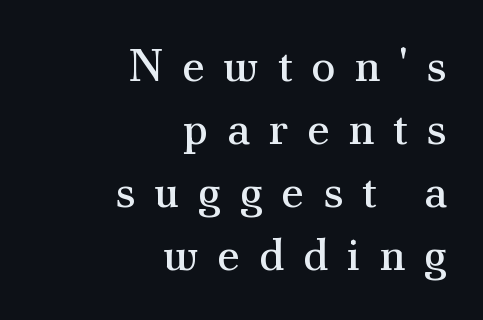
The image shows 45 px regular-weight serif type, upright; set right-aligned, normal line spacing (1.4x), unusually wide letter spacing (+0.41 em), not underlined; medium stroke contrast and a small x-height.
